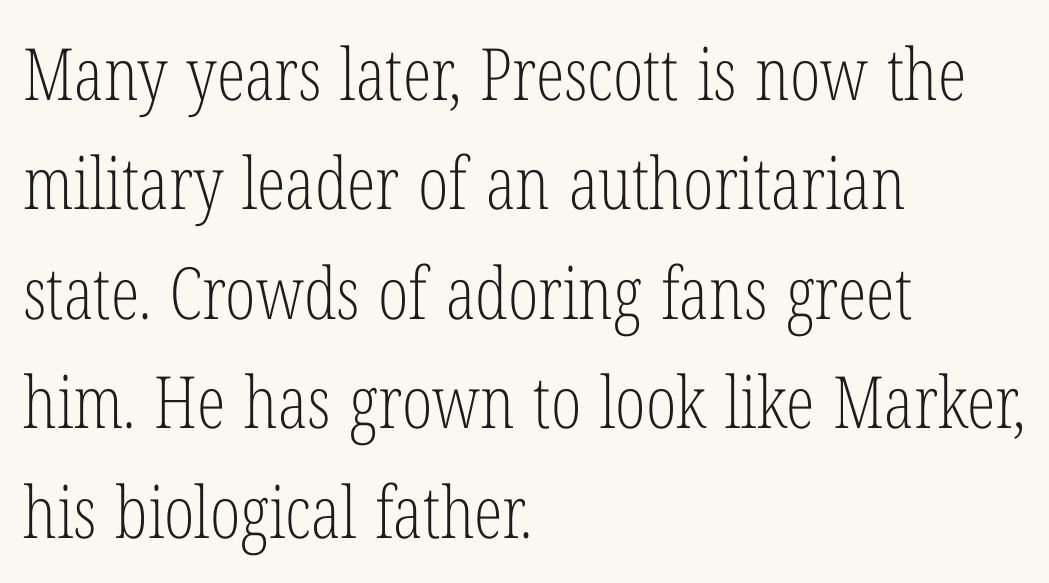
These lines were composed using upright roman letters. Type style note: has serifs. You could call the tracking neutral — neither tight nor loose. Nothing heavy about these letters — not bold at all. Beneath every word, the page is bare. Each letter keeps its own natural width here, so spacing adapts to shape.
